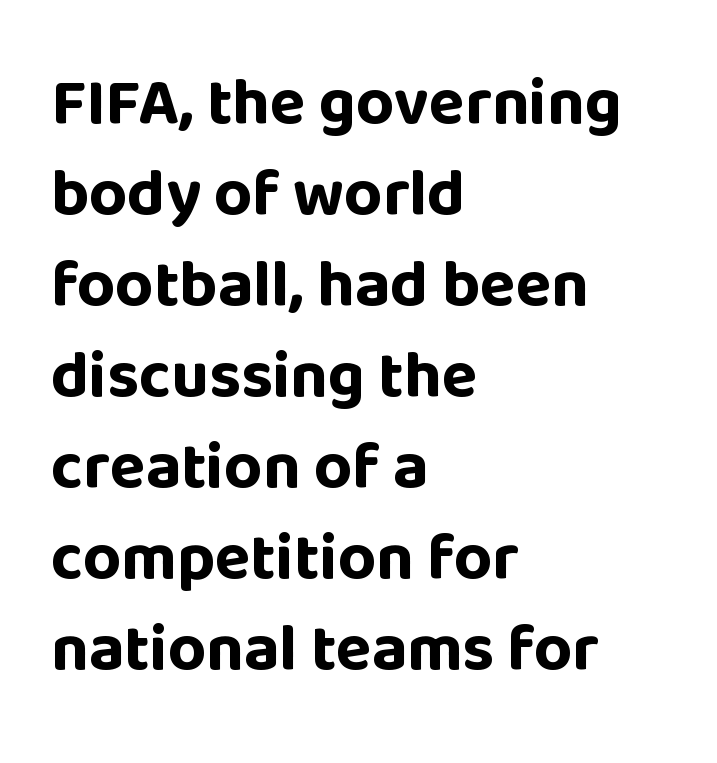
Q: Is the text bold? A: Yes.
Q: Is the text italic (slanted)? A: No, it is upright.
Q: Is the typeface a serif or a sans-serif typeface? A: Sans-serif.
Q: Is the text underlined? A: No.
Q: How is the paragraph aligned? A: Left-aligned.
Q: Is the spacing between letters normal or unusually wide? A: Normal.
Q: Is the spacing between lines tight, normal or loose? A: Normal.
Q: Width (condensed, normal, or wide)? A: Normal.
Q: Stroke contrast? A: Low.
Q: x-height? A: Large.
Q: Monospaced? A: No.
